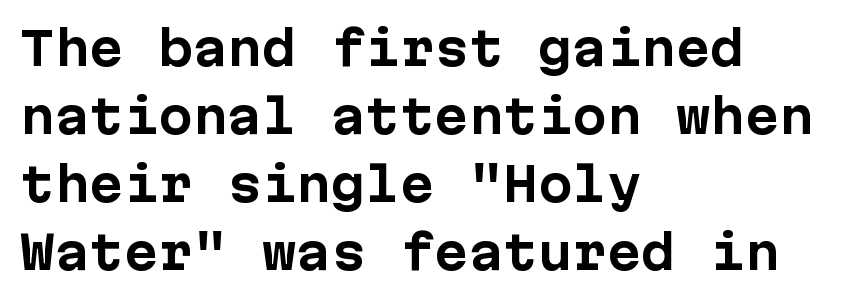
Q: Is the text bold? A: Yes.
Q: Is the text italic (slanted)? A: No, it is upright.
Q: Is the typeface a serif or a sans-serif typeface? A: Sans-serif.
Q: Is the text underlined? A: No.
Q: How is the paragraph aligned? A: Left-aligned.
Q: Is the spacing between letters normal or unusually wide? A: Normal.
Q: Is the spacing between lines tight, normal or loose? A: Normal.
Q: Width (condensed, normal, or wide)? A: Normal.
Q: Stroke contrast? A: Low.
Q: x-height? A: Medium.
Q: Monospaced? A: Yes.
